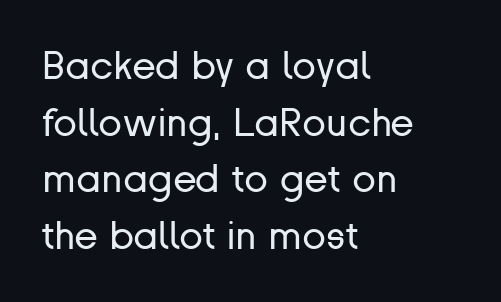
{"serif": "no", "italic": "no", "bold": "no", "weight": "regular", "width": "normal", "stroke_contrast": "low", "x_height": "medium", "monospaced": "no", "underline": "no", "align": "left", "line_spacing": "normal", "line_spacing_ratio": 1.45, "letter_spacing": "normal", "letter_spacing_em": 0.0, "glyph_px": 39}
